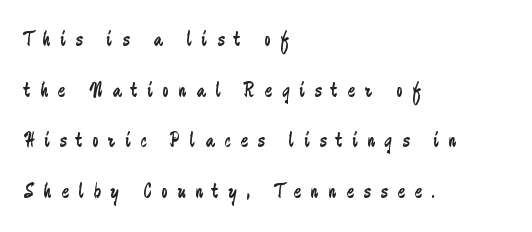
The glyphs are unaccompanied by any horizontal stroke below them. There is plenty of visible air inserted between adjacent glyphs. Vertical stems look standard width or narrower in stroke.
